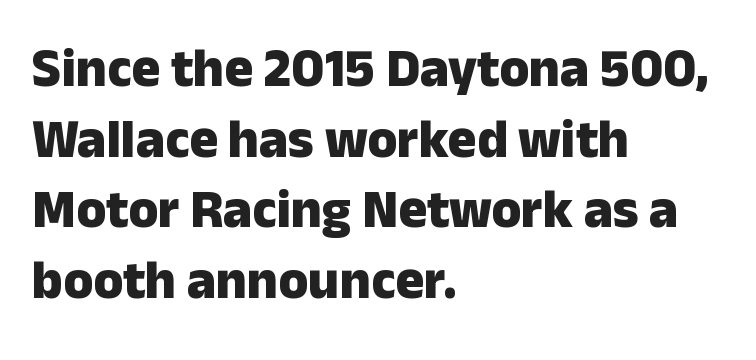
The image shows 54 px heavy sans-serif type, upright; set left-aligned, normal line spacing (1.31x), normal letter spacing, not underlined; low stroke contrast and a medium x-height.
